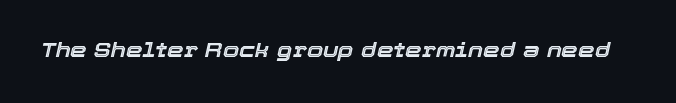
A clean baseline with only descenders dipping below it. Is the letter spacing exaggerated? No — it looks like the ordinary default. Quick note: italic.
